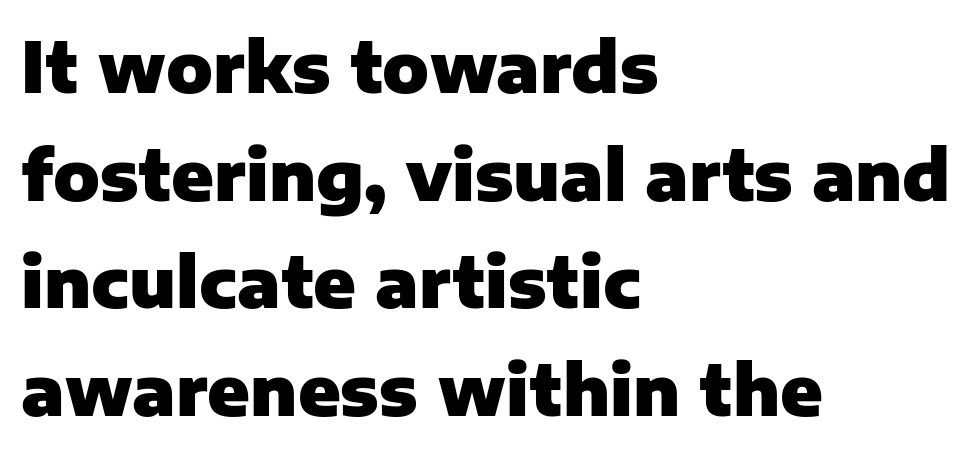
The image shows 69 px heavy sans-serif type, upright; set left-aligned, normal line spacing (1.56x), normal letter spacing, not underlined; low stroke contrast and a medium x-height.
